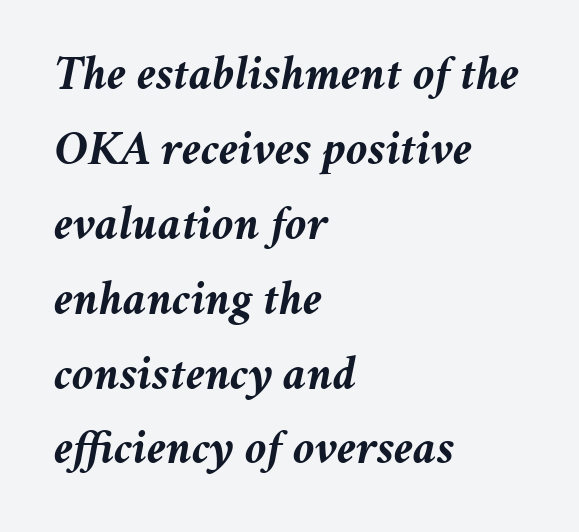
The image shows 48 px semibold type, italic (leaning right); set left-aligned, normal line spacing (1.56x), normal letter spacing, not underlined; medium stroke contrast and a medium x-height.
